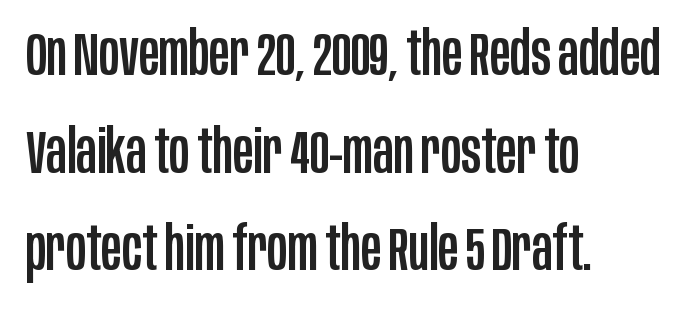
{"serif": "no", "italic": "no", "width": "condensed", "stroke_contrast": "low", "x_height": "large", "monospaced": "no", "underline": "no", "align": "left", "line_spacing": "normal", "line_spacing_ratio": 1.6, "letter_spacing": "normal", "letter_spacing_em": 0.0, "glyph_px": 61}
